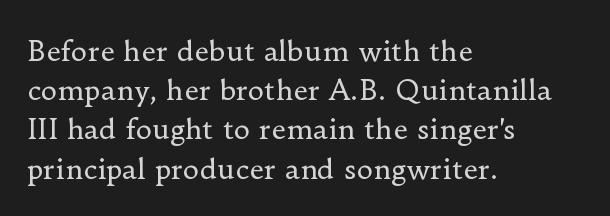
{"serif": "yes", "italic": "no", "bold": "no", "weight": "regular", "width": "normal", "stroke_contrast": "low", "x_height": "small", "monospaced": "no", "underline": "no", "align": "left", "line_spacing": "normal", "line_spacing_ratio": 1.4, "letter_spacing": "normal", "letter_spacing_em": 0.0, "glyph_px": 28}
